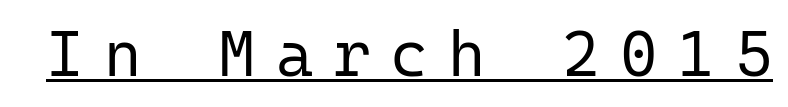
{"serif": "no", "italic": "no", "bold": "no", "weight": "regular", "width": "normal", "stroke_contrast": "low", "x_height": "medium", "monospaced": "yes", "underline": "yes", "letter_spacing": "wide", "letter_spacing_em": 0.31, "glyph_px": 64}
